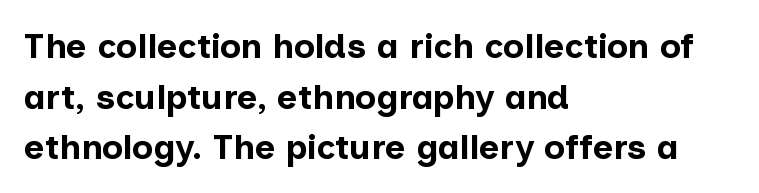
Q: Is the text bold? A: Yes.
Q: Is the text italic (slanted)? A: No, it is upright.
Q: Is the typeface a serif or a sans-serif typeface? A: Sans-serif.
Q: Is the text underlined? A: No.
Q: How is the paragraph aligned? A: Left-aligned.
Q: Is the spacing between letters normal or unusually wide? A: Normal.
Q: Is the spacing between lines tight, normal or loose? A: Normal.
Q: Width (condensed, normal, or wide)? A: Normal.
Q: Stroke contrast? A: Low.
Q: x-height? A: Medium.
Q: Monospaced? A: No.
